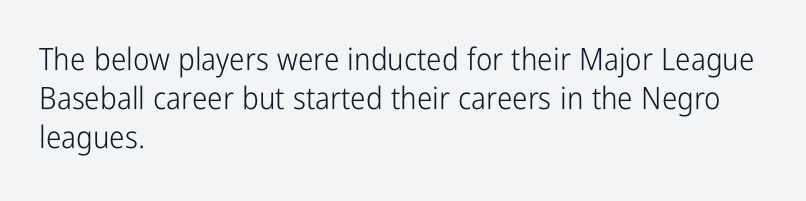
Honestly, the row spacing looks completely unremarkable. Characters follow at the spacing the type designer built in. Letterform terminals end flat and unadorned throughout the passage. The letters stand straight up with perfectly vertical stems.
